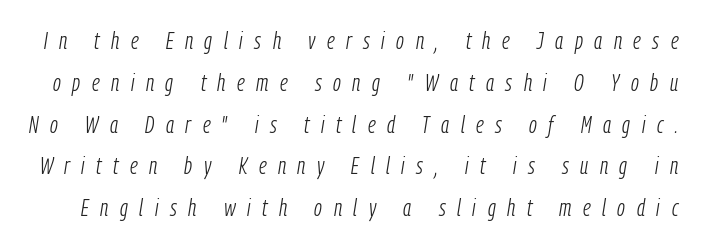
The image shows 24 px text type, italic (leaning right); set line spacing 1.74x, unusually wide letter spacing (+0.48 em), not underlined.
